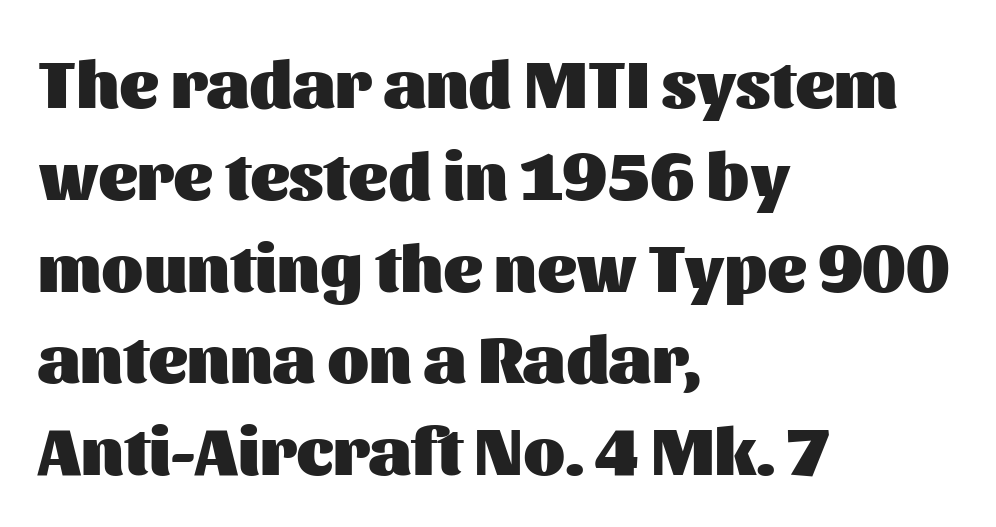
{"serif": "no", "italic": "no", "bold": "yes", "weight": "heavy", "width": "normal", "stroke_contrast": "medium", "x_height": "medium", "monospaced": "no", "underline": "no", "align": "left", "line_spacing": "normal", "line_spacing_ratio": 1.35, "letter_spacing": "normal", "letter_spacing_em": 0.0, "glyph_px": 68}
